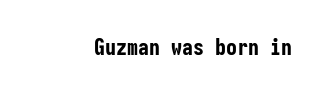
Q: Is the text bold? A: Yes.
Q: Is the text italic (slanted)? A: No, it is upright.
Q: Is the text underlined? A: No.
Q: Is the spacing between letters normal or unusually wide? A: Normal.
